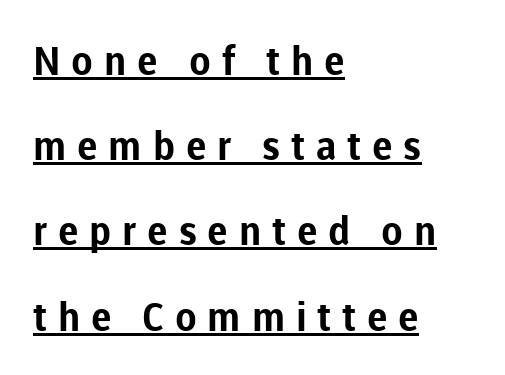
Q: Is the text bold? A: Yes.
Q: Is the text italic (slanted)? A: No, it is upright.
Q: Is the typeface a serif or a sans-serif typeface? A: Sans-serif.
Q: Is the text underlined? A: Yes.
Q: How is the paragraph aligned? A: Left-aligned.
Q: Is the spacing between letters normal or unusually wide? A: Unusually wide.
Q: Is the spacing between lines tight, normal or loose? A: Loose.
Q: Width (condensed, normal, or wide)? A: Normal.
Q: Stroke contrast? A: Low.
Q: x-height? A: Medium.
Q: Monospaced? A: No.
